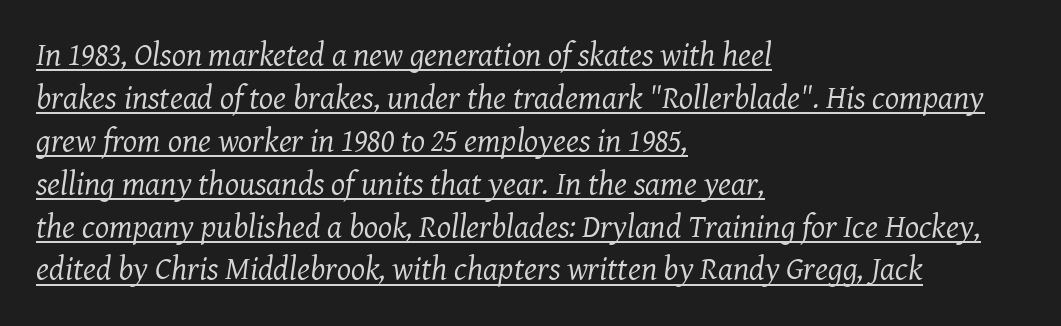
{"serif": "yes", "italic": "yes", "lean": "right", "slant_degrees": 8, "bold": "no", "weight": "regular", "width": "normal", "stroke_contrast": "medium", "x_height": "medium", "monospaced": "no", "underline": "yes", "align": "left", "line_spacing": "normal", "line_spacing_ratio": 1.3, "letter_spacing": "normal", "letter_spacing_em": 0.0, "glyph_px": 33}
